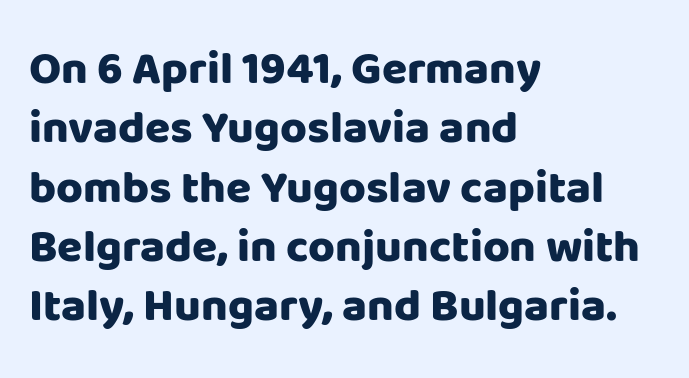
The image shows 46 px heavy sans-serif type, upright; set left-aligned, normal line spacing (1.29x), normal letter spacing, not underlined; low stroke contrast and a large x-height.
